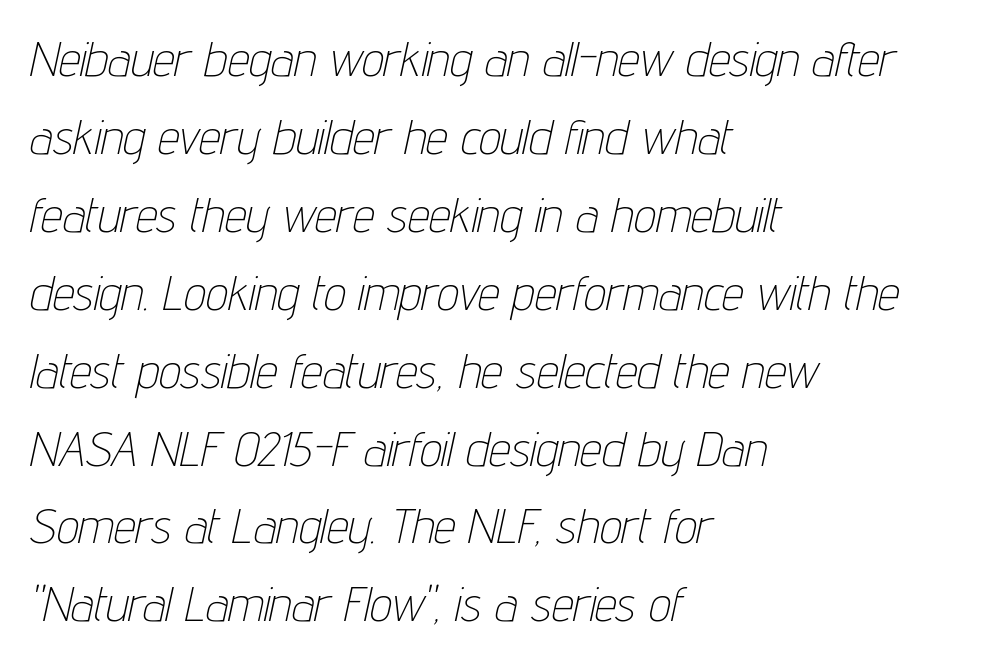
{"italic": "yes", "lean": "right", "slant_degrees": 12, "bold": "no", "weight": "thin", "width": "condensed", "stroke_contrast": "low", "x_height": "medium", "monospaced": "no", "underline": "no", "align": "left", "line_spacing": "normal", "line_spacing_ratio": 1.59, "letter_spacing": "normal", "letter_spacing_em": 0.0, "glyph_px": 49}
